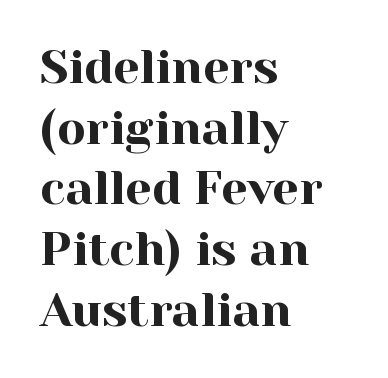
The gap between lines stays unmarked. Letter spacing: default. Baseline-to-baseline distance is the conventional proportion of letter height. The face used here is proportionally spaced, like ordinary book or web type.
